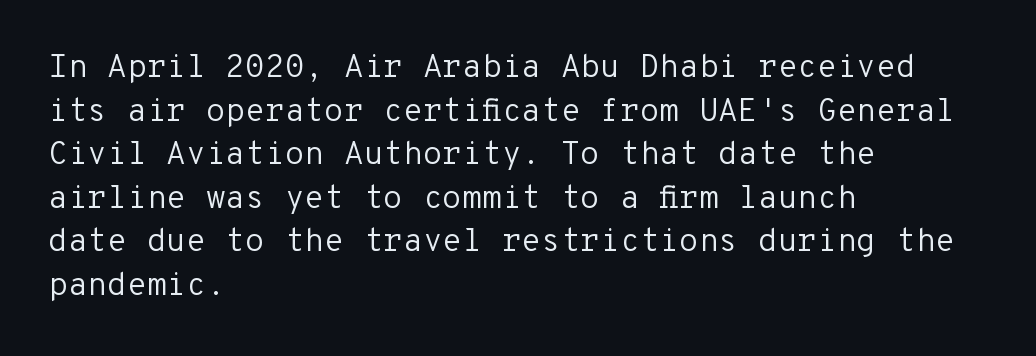
{"serif": "no", "italic": "no", "bold": "no", "weight": "regular", "width": "normal", "stroke_contrast": "low", "x_height": "medium", "monospaced": "yes", "underline": "no", "align": "left", "line_spacing": "normal", "line_spacing_ratio": 1.36, "letter_spacing": "normal", "letter_spacing_em": 0.0, "glyph_px": 32}
